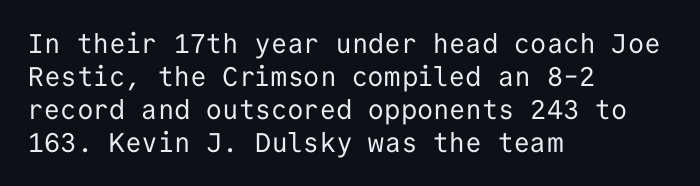
The type sits square on the baseline with zero lean. All the whitespace from short lines collects on the right. Students, note that the glyphs here touch the page at normal intervals. Weight class: somewhere from thin through regular. The foot of each line stays bare and open.
